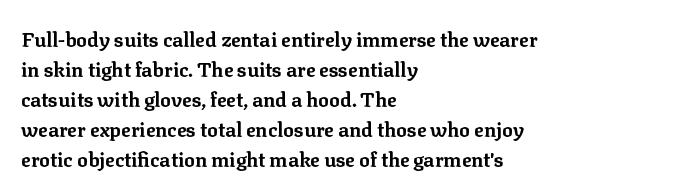
{"italic": "no", "bold": "yes", "underline": "no", "align": "left", "line_spacing": "normal", "line_spacing_ratio": 1.5, "letter_spacing": "normal", "letter_spacing_em": 0.0, "glyph_px": 20}
